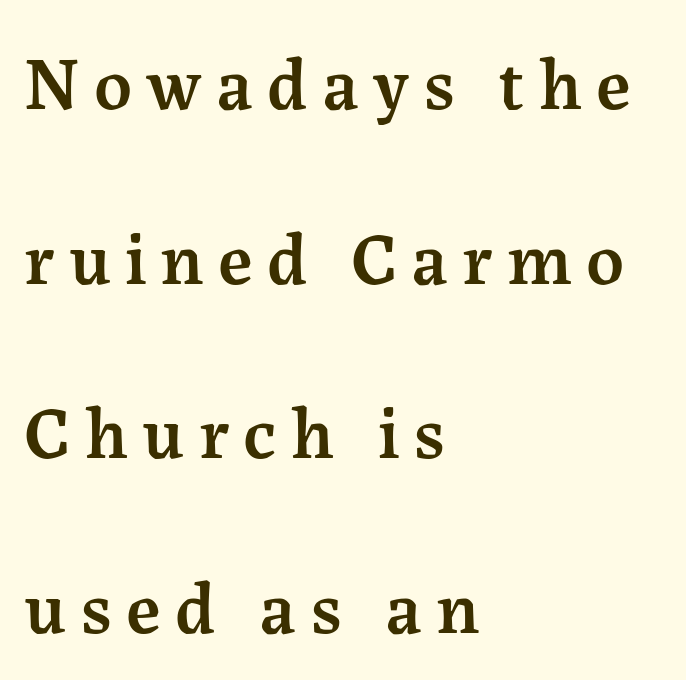
A typesetter would call this proportional, since set widths differ per character. Type without underlining. Stroke terminals: seriffed. Posture: upright roman. How heavy is the stroke? Medium-heavy — a semibold, shy of bold.
